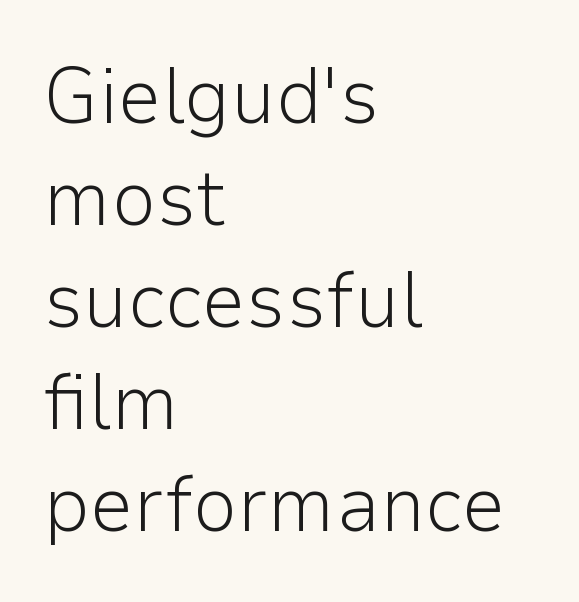
Q: Is the text bold? A: No.
Q: Is the text italic (slanted)? A: No, it is upright.
Q: Is the typeface a serif or a sans-serif typeface? A: Sans-serif.
Q: Is the text underlined? A: No.
Q: How is the paragraph aligned? A: Left-aligned.
Q: Is the spacing between letters normal or unusually wide? A: Normal.
Q: Is the spacing between lines tight, normal or loose? A: Normal.
Q: Width (condensed, normal, or wide)? A: Normal.
Q: Stroke contrast? A: Low.
Q: x-height? A: Medium.
Q: Monospaced? A: No.
